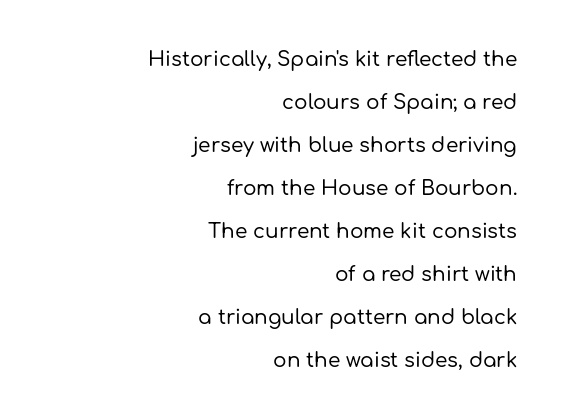
The image shows 20 px text type, upright; set right-aligned, loose line spacing (2.15x), normal letter spacing, not underlined.
